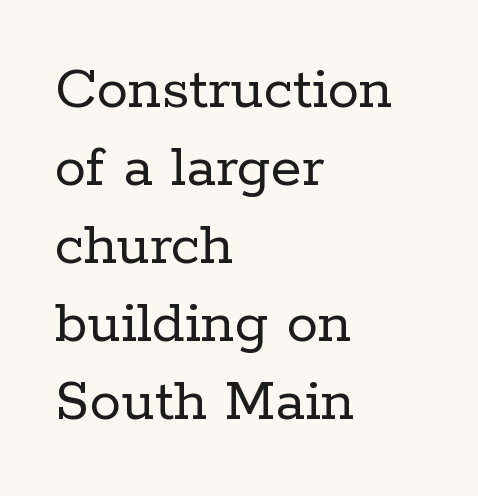
{"serif": "yes", "italic": "no", "bold": "no", "weight": "regular", "width": "normal", "stroke_contrast": "low", "x_height": "medium", "monospaced": "no", "underline": "no", "align": "left", "line_spacing_ratio": 1.24, "letter_spacing": "normal", "letter_spacing_em": 0.0, "glyph_px": 63}
